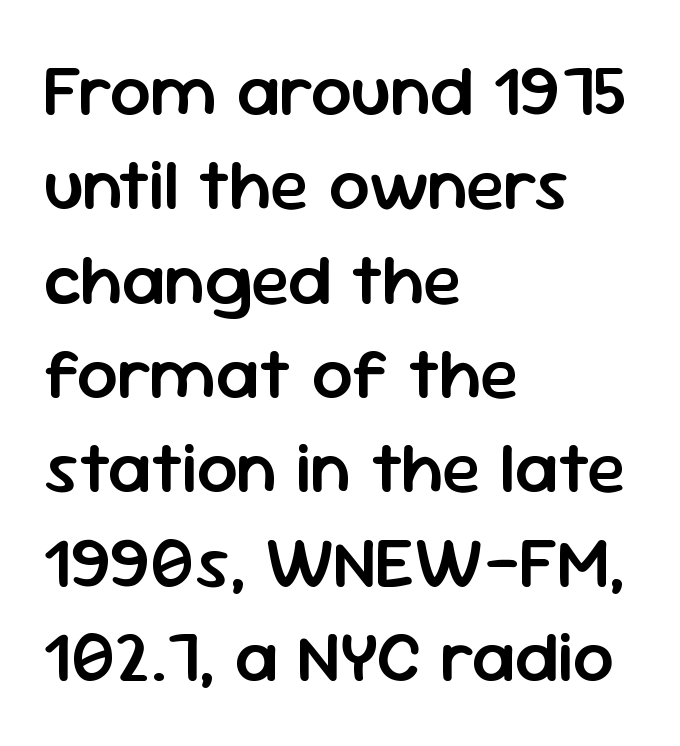
{"serif": "no", "italic": "no", "bold": "semi", "weight": "semibold", "width": "normal", "stroke_contrast": "low", "x_height": "medium", "monospaced": "no", "underline": "no", "align": "left", "line_spacing": "normal", "line_spacing_ratio": 1.31, "letter_spacing": "normal", "letter_spacing_em": 0.0, "glyph_px": 72}
